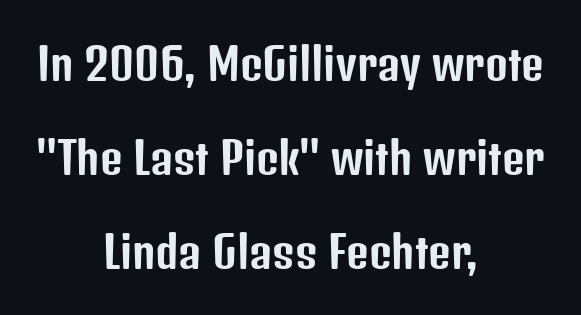
{"serif": "no", "italic": "no", "width": "condensed", "stroke_contrast": "low", "x_height": "medium", "monospaced": "no", "underline": "no", "align": "center", "line_spacing": "loose", "line_spacing_ratio": 2.14, "letter_spacing": "normal", "letter_spacing_em": 0.0, "glyph_px": 44}
